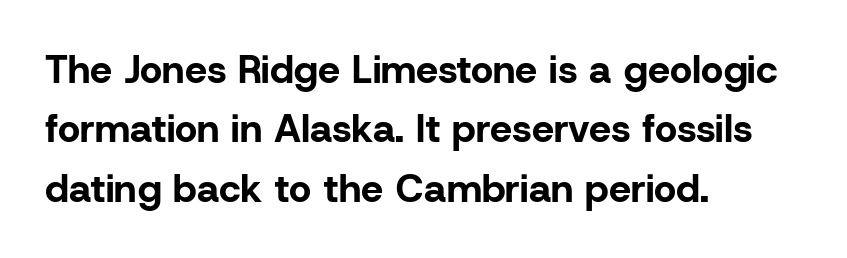
The image shows 39 px bold sans-serif type, upright; set left-aligned, normal line spacing (1.52x), normal letter spacing, not underlined; low stroke contrast and a medium x-height.
